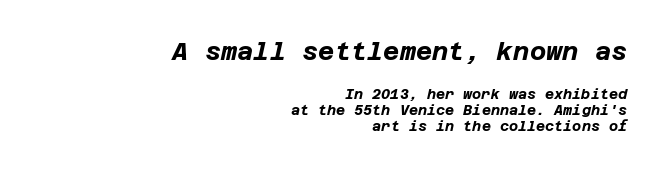
{"italic": "yes", "lean": "right", "slant_degrees": 12, "bold": "yes", "underline": "no", "align": "right", "line_spacing": "tight", "line_spacing_ratio": 1.15, "letter_spacing": "normal", "letter_spacing_em": 0.0, "larger_block": "first", "size_ratio": 1.79, "glyph_px": 25}
